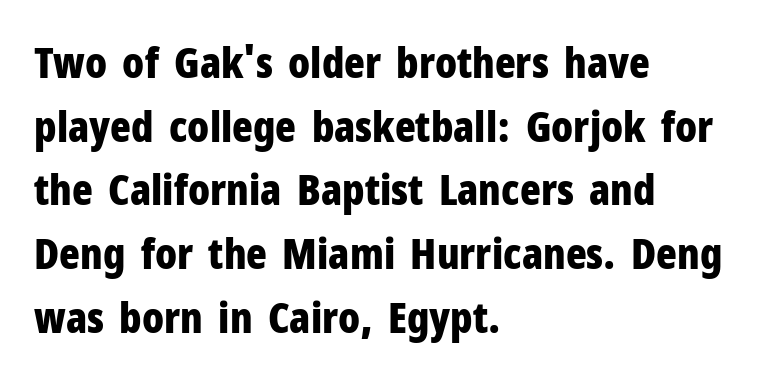
Quick note: not italic, upright. The paragraph has a hard left edge and a soft right edge. Whoever set this chose a conventional vertical rhythm. The tracking reads as untouched default to a designer's eye. The passage shown is not underscored anywhere.
